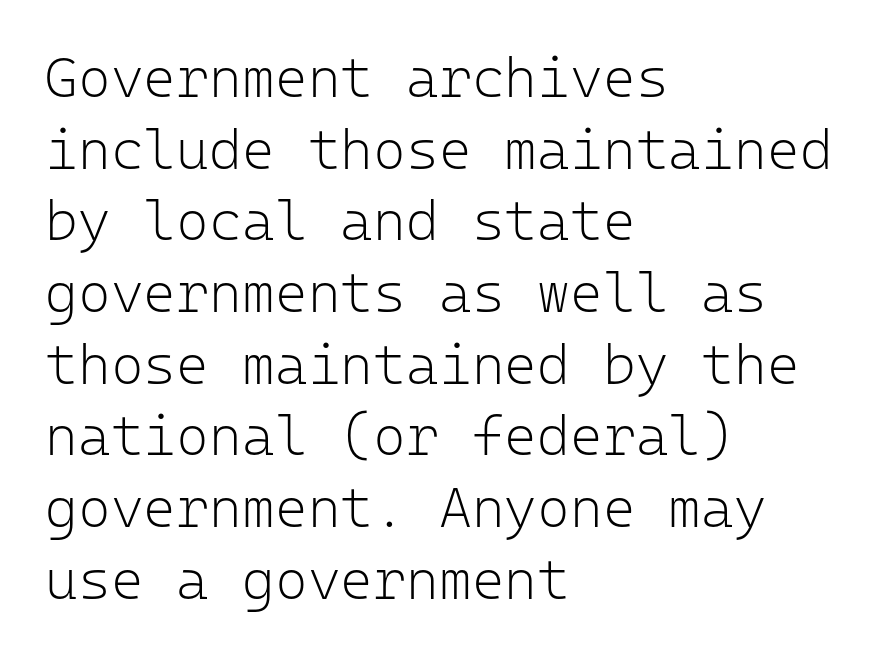
The image shows 56 px light sans-serif type, upright, monospaced; set left-aligned, normal line spacing (1.28x), normal letter spacing, not underlined; low stroke contrast and a medium x-height.
